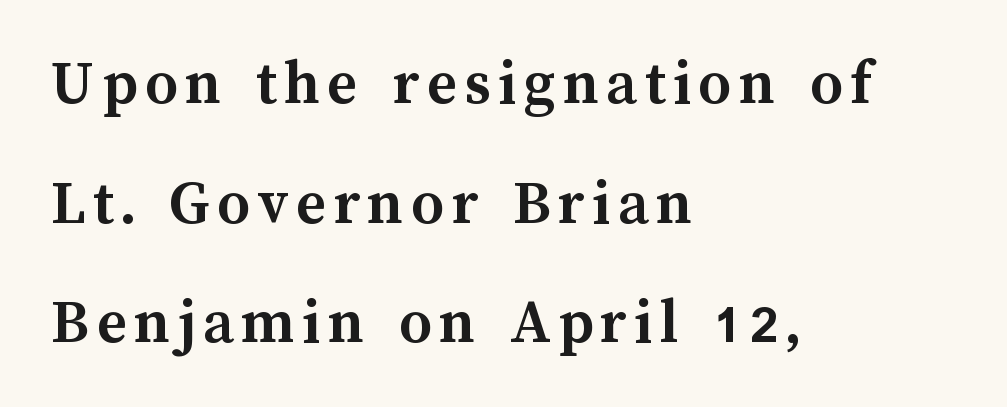
The image shows 65 px semibold type, upright; set left-aligned, line spacing 1.84x, not underlined; medium stroke contrast and a medium x-height.
